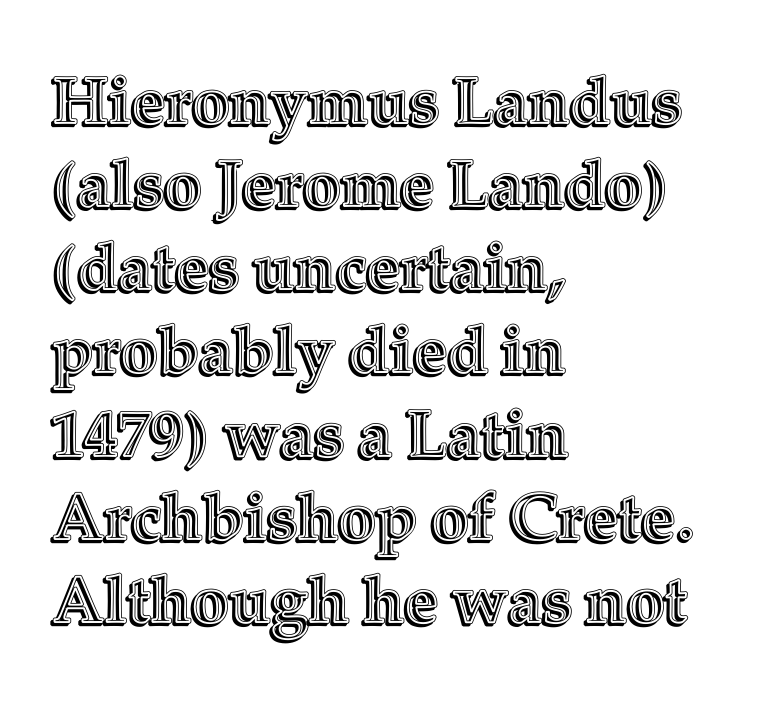
The image shows 66 px text type, upright; set left-aligned, normal line spacing (1.26x), normal letter spacing, not underlined; a medium x-height.
